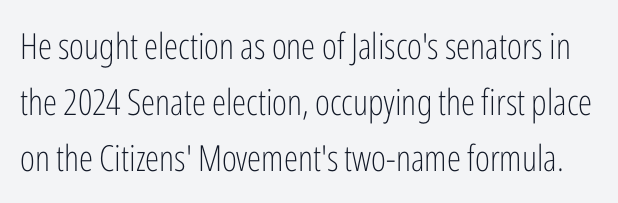
Q: Is the text bold? A: No.
Q: Is the text italic (slanted)? A: No, it is upright.
Q: Is the typeface a serif or a sans-serif typeface? A: Sans-serif.
Q: Is the text underlined? A: No.
Q: Is the spacing between letters normal or unusually wide? A: Normal.
Q: Is the spacing between lines tight, normal or loose? A: Normal.
Q: Width (condensed, normal, or wide)? A: Condensed.
Q: Stroke contrast? A: Low.
Q: x-height? A: Medium.
Q: Monospaced? A: No.
